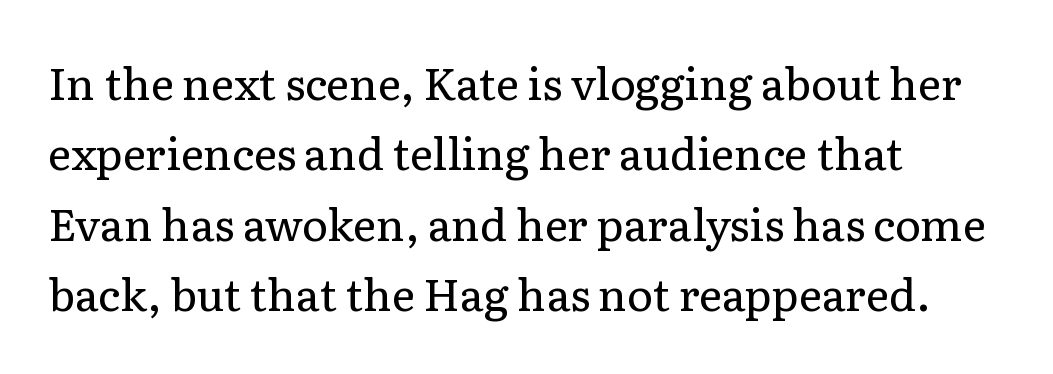
The image shows 44 px regular-weight serif type, upright; set left-aligned, normal line spacing (1.6x), normal letter spacing, not underlined; low stroke contrast and a medium x-height.
